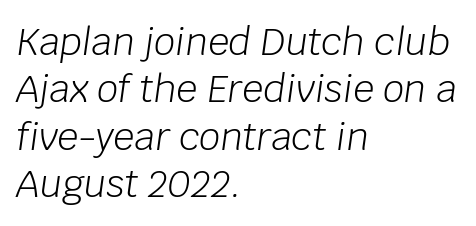
The face used here is proportionally spaced, like ordinary book or web type. If you drew a line through each stem, it would be angled. Tracking here is standard; glyphs follow each other at the usual distance. Summary of vertical rhythm: regular, with standard interline spacing. These glyphs show unthickened strokes, regular width or finer. Has an underline been added? It has not.
